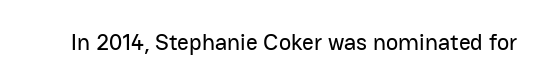
{"italic": "no", "underline": "no", "letter_spacing": "normal", "letter_spacing_em": 0.0, "glyph_px": 23}
